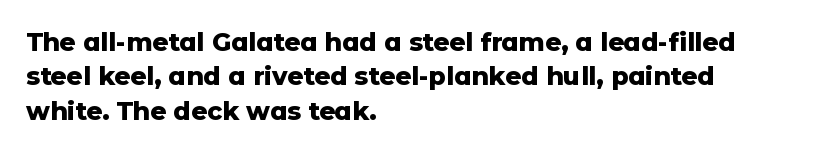
Plain, unruled lines of type. Italic: no, the glyphs are upright roman. The face used here has the dense, thick strokes of a bold. Compared with typical paragraphs, the rows here are spaced about the same. The paragraph has a hard left edge and a soft right edge. Here the glyphs are tracked normally, forming tight word shapes.
